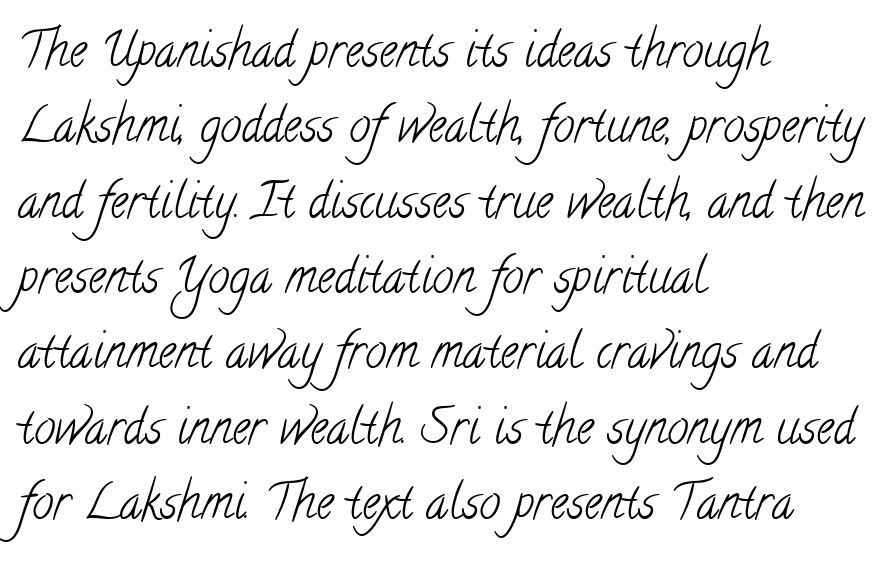
{"serif": "yes", "bold": "no", "weight": "light", "width": "condensed", "stroke_contrast": "low", "x_height": "small", "monospaced": "no", "underline": "no", "align": "left", "line_spacing": "normal", "line_spacing_ratio": 1.57, "letter_spacing": "normal", "letter_spacing_em": 0.0, "glyph_px": 48}
